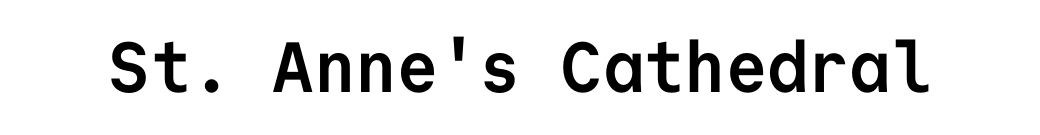
A typesetter would label this face a sans. Check the space under the baseline: it is left empty. Upright lettering throughout. Thick stems and heavy bowls — unmistakably bold.
